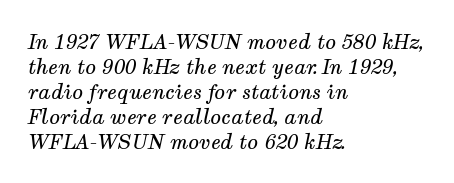
The characters are drawn with everyday or finer stroke widths. Bare-footed words on every line. In terms of letterspacing, this is plain default setting. The font's italic variant was chosen for this text.
